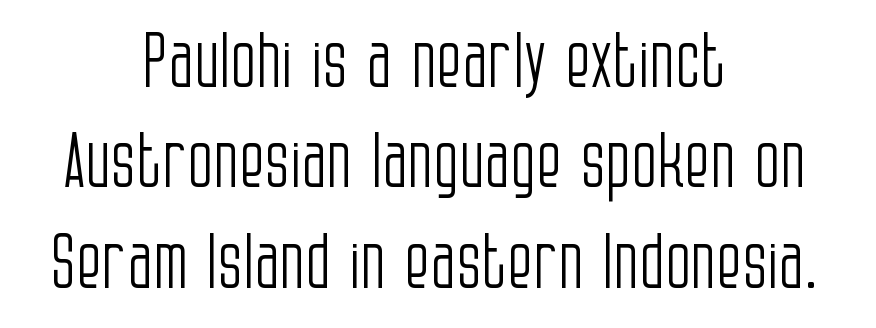
The image shows 75 px light, condensed sans-serif type, upright; set centered, normal line spacing (1.34x), normal letter spacing, not underlined; low stroke contrast and a large x-height.
